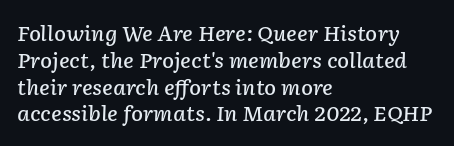
Is the letter spacing exaggerated? No — it looks like the ordinary default. Is the block centered? No — it sits flush against the left margin. These words are printed semibold, heavier than regular yet not bold. Line spacing here is normal. Each row of text sits above clean, open space. Italic? Definitely — the glyphs are oblique.
